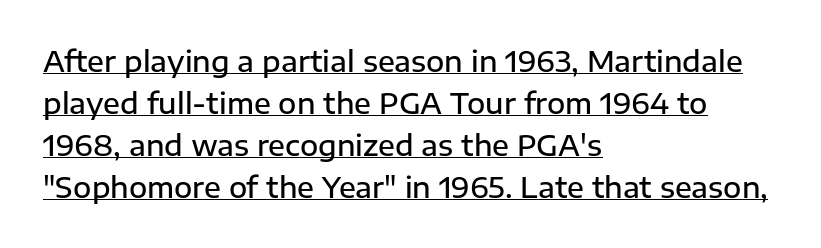
Check the space under the baseline: a stroke is drawn there. Layout note: lines flush left. Font category for this specimen: sans-serif. Reading down the column, the eye jumps a familiar distance to each next line.
